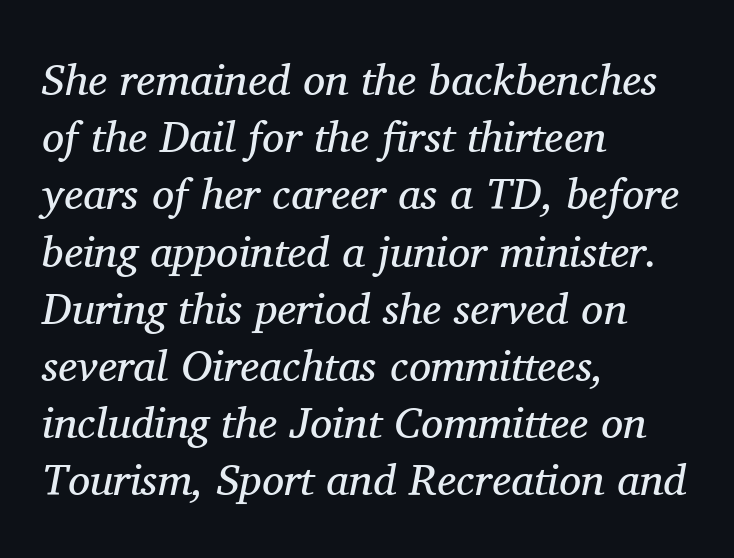
The image shows 44 px regular-weight serif type, italic (leaning right); set left-aligned, normal line spacing (1.3x), normal letter spacing, not underlined; medium stroke contrast and a medium x-height.
